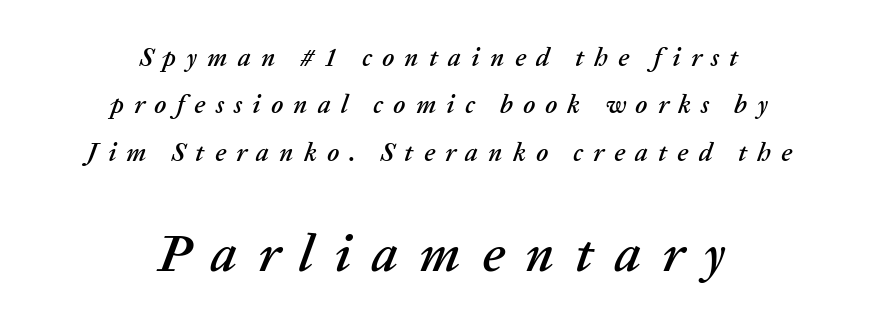
Q: Is the text italic (slanted)? A: Yes, it leans right by about 20 degrees.
Q: Is the text underlined? A: No.
Q: How is the paragraph aligned? A: Centered.
Q: Is the spacing between letters normal or unusually wide? A: Unusually wide.
Q: Which block of text is set in a larger size, the first (top) or the second (bottom)? A: The second (bottom) one.
Q: Width (condensed, normal, or wide)? A: Normal.
Q: Stroke contrast? A: Low.
Q: x-height? A: Medium.
Q: Monospaced? A: No.
